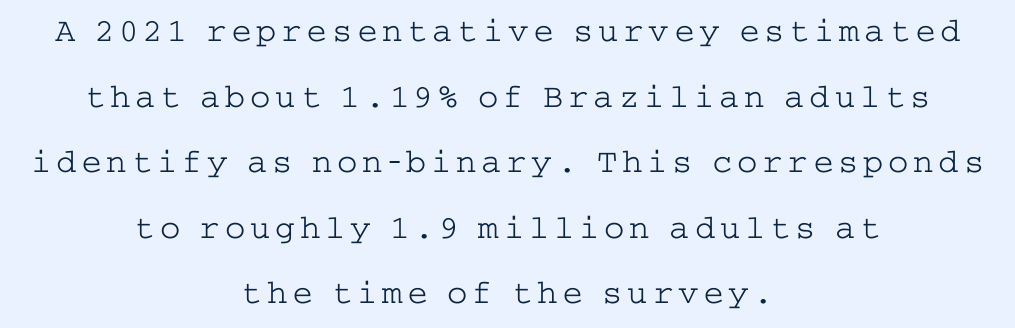
The image shows 34 px light, wide serif type, upright; set centered, loose line spacing (1.93x), not underlined; low stroke contrast and a medium x-height.
